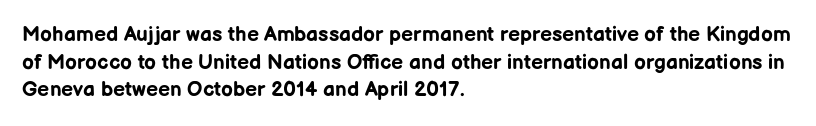
Q: Is the text bold? A: Yes.
Q: Is the text italic (slanted)? A: No, it is upright.
Q: Is the text underlined? A: No.
Q: How is the paragraph aligned? A: Left-aligned.
Q: Is the spacing between letters normal or unusually wide? A: Normal.
Q: Is the spacing between lines tight, normal or loose? A: Normal.
